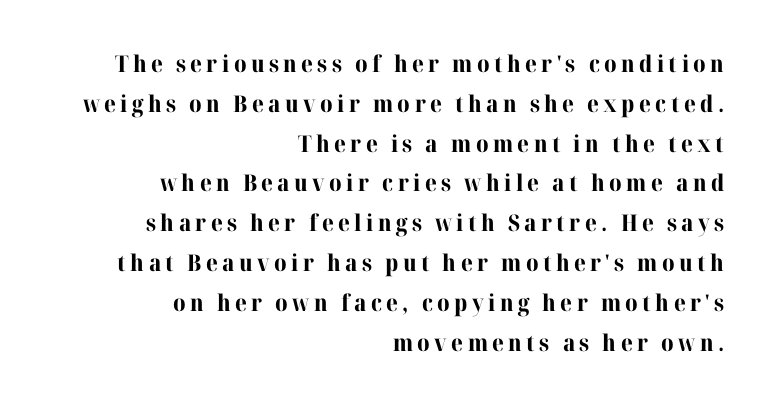
Q: Is the text bold? A: Yes.
Q: Is the text italic (slanted)? A: No, it is upright.
Q: Is the text underlined? A: No.
Q: How is the paragraph aligned? A: Right-aligned.
